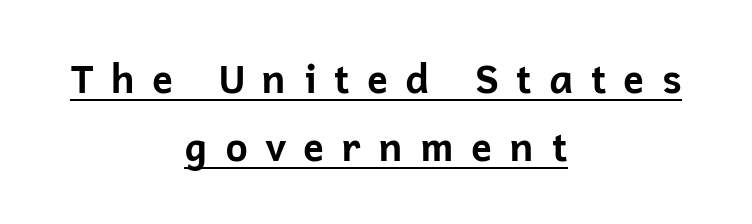
Q: Is the text bold? A: Yes.
Q: Is the text italic (slanted)? A: No, it is upright.
Q: Is the typeface a serif or a sans-serif typeface? A: Sans-serif.
Q: Is the text underlined? A: Yes.
Q: How is the paragraph aligned? A: Centered.
Q: Is the spacing between letters normal or unusually wide? A: Unusually wide.
Q: Width (condensed, normal, or wide)? A: Normal.
Q: Stroke contrast? A: Low.
Q: x-height? A: Medium.
Q: Monospaced? A: No.
